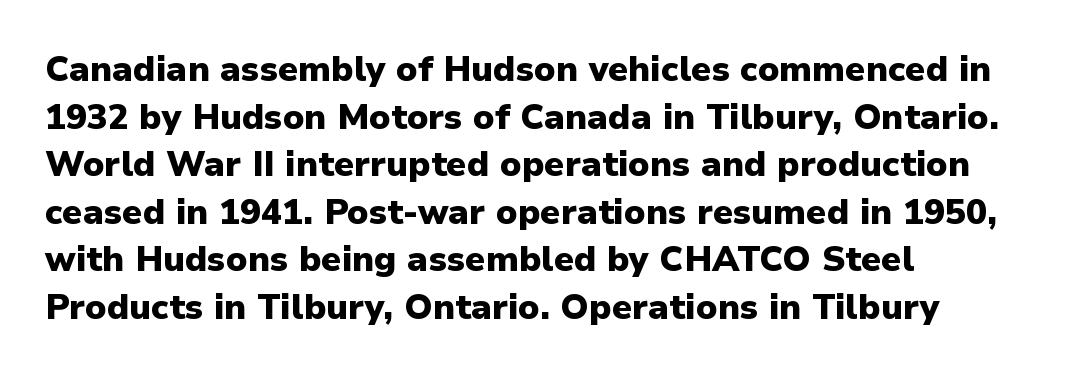
Q: Is the text bold? A: Yes.
Q: Is the text italic (slanted)? A: No, it is upright.
Q: Is the typeface a serif or a sans-serif typeface? A: Sans-serif.
Q: Is the text underlined? A: No.
Q: How is the paragraph aligned? A: Left-aligned.
Q: Is the spacing between letters normal or unusually wide? A: Normal.
Q: Is the spacing between lines tight, normal or loose? A: Normal.
Q: Width (condensed, normal, or wide)? A: Normal.
Q: Stroke contrast? A: Low.
Q: x-height? A: Medium.
Q: Monospaced? A: No.
